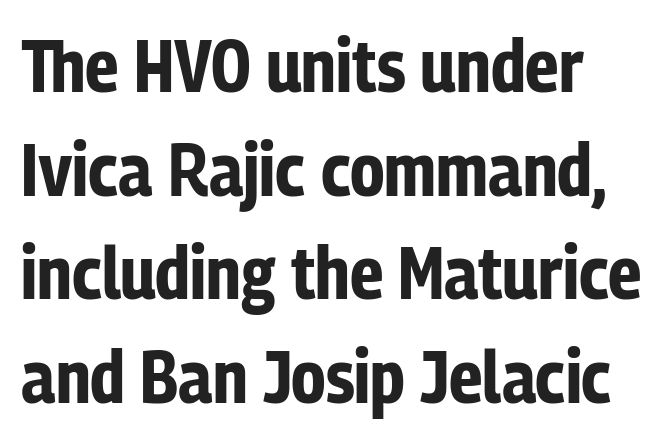
The image shows 73 px bold, condensed sans-serif type, upright; set normal line spacing (1.42x), normal letter spacing, not underlined; low stroke contrast and a medium x-height.
